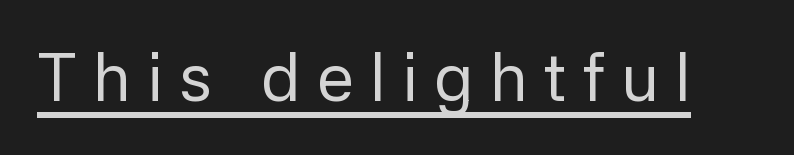
These lines are rendered in a variable-pitch font. Every word sits above its own underline. Rendered with straight, roman letterforms. There is plenty of visible air inserted between adjacent glyphs. The face used here is a sans, in the tradition of grotesques and geometrics.
